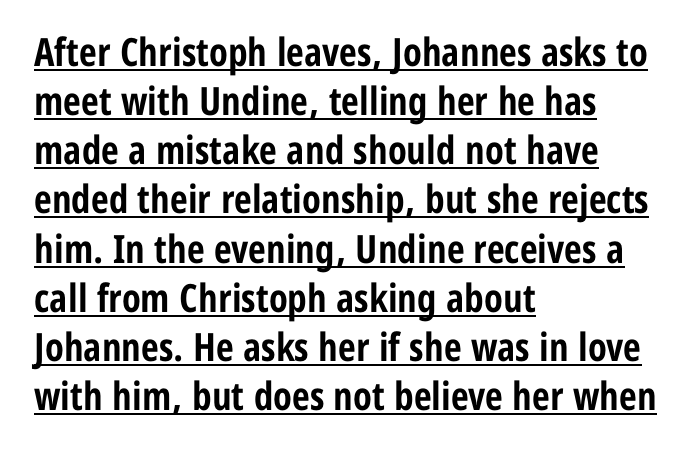
The image shows 39 px bold, condensed sans-serif type, upright; set left-aligned, normal line spacing (1.26x), normal letter spacing, underlined; low stroke contrast and a medium x-height.
